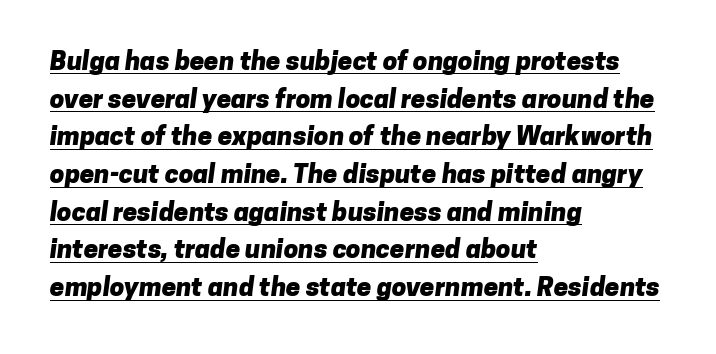
The image shows 26 px bold type; set left-aligned, normal line spacing (1.45x), normal letter spacing, underlined.
